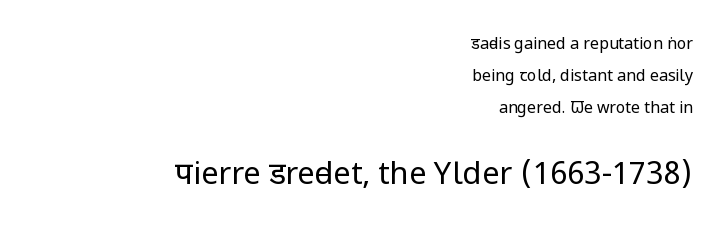
{"serif": "no", "italic": "no", "bold": "no", "weight": "regular", "width": "condensed", "stroke_contrast": "low", "x_height": "large", "monospaced": "no", "underline": "no", "align": "right", "line_spacing": "loose", "line_spacing_ratio": 2.01, "letter_spacing": "normal", "letter_spacing_em": 0.0, "larger_block": "second", "size_ratio": 1.94, "glyph_px": 31}
